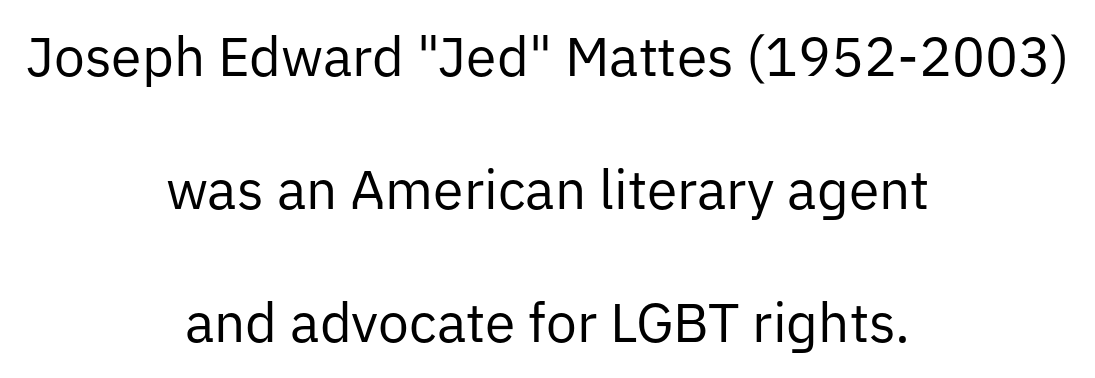
Q: Is the text bold? A: No.
Q: Is the text italic (slanted)? A: No, it is upright.
Q: Is the typeface a serif or a sans-serif typeface? A: Sans-serif.
Q: Is the text underlined? A: No.
Q: How is the paragraph aligned? A: Centered.
Q: Is the spacing between letters normal or unusually wide? A: Normal.
Q: Is the spacing between lines tight, normal or loose? A: Loose.
Q: Width (condensed, normal, or wide)? A: Normal.
Q: Stroke contrast? A: Low.
Q: x-height? A: Medium.
Q: Monospaced? A: No.
